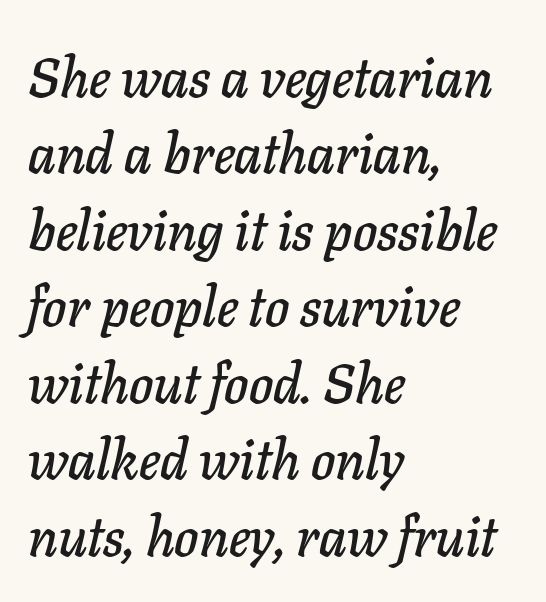
Compared with a centered layout, this one pins lines to the left instead. Note the varied advance widths — an 'i' is clearly narrower than an 'm'. Caption: standard tracking, unaltered. Tall strokes in this sample are angled rather than plumb.
